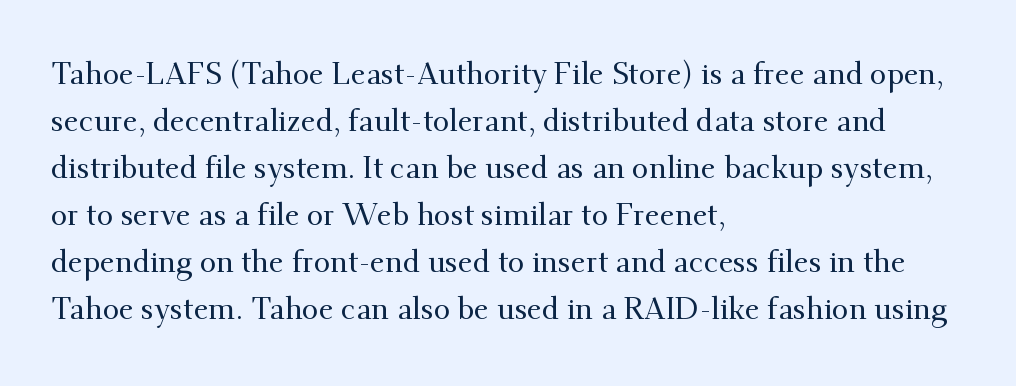
The image shows 30 px serif type, upright; set left-aligned, normal line spacing (1.57x), normal letter spacing, not underlined; medium stroke contrast and a small x-height.
